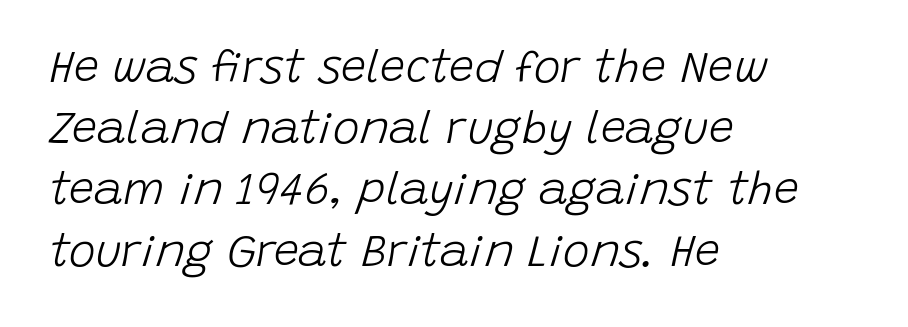
{"italic": "yes", "lean": "right", "slant_degrees": 15, "bold": "no", "weight": "light", "width": "normal", "stroke_contrast": "low", "x_height": "large", "monospaced": "no", "underline": "no", "align": "left", "line_spacing": "normal", "line_spacing_ratio": 1.36, "letter_spacing": "normal", "letter_spacing_em": 0.0, "glyph_px": 45}
